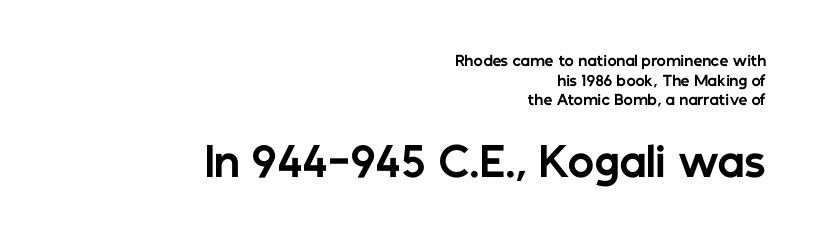
The image shows 40 px bold sans-serif type, upright; set right-aligned, normal line spacing (1.4x), normal letter spacing, not underlined; the second (bottom) block is 2.86x larger; low stroke contrast and a medium x-height.
